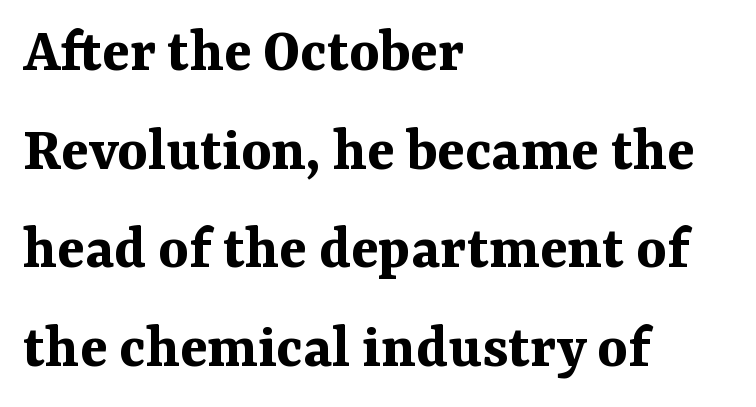
Observe the serifs anchoring each vertical stroke in this sample. Each glyph is drawn with heavy, bold strokes. When letters stand straight like this, we call the style roman or upright. The letters sit at their default tracking, neither squeezed nor spread. These lines are rendered in a variable-pitch font. What's the leading like? Ordinary, nothing unusual.
